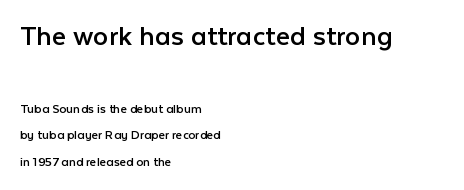
The letters stand upright; this is a roman face. The space directly below the letters is spotless. No heavy texture on the line: the type isn't bold. Inter-character spacing is left at the font's built-in metrics. Short and long lines alike share a common starting point at left.
